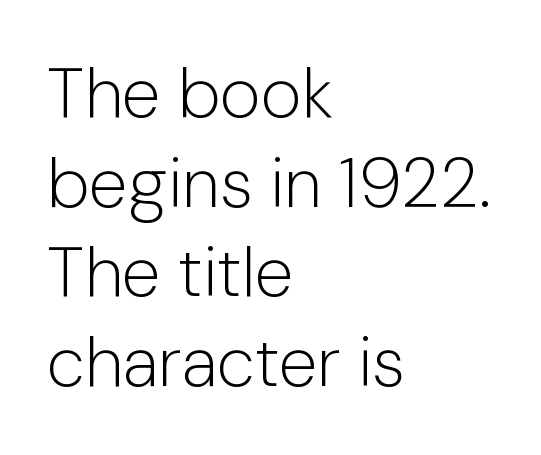
The designer went with a sans here, leaving each stem footless. The space between consecutive lines is moderate. These lines were composed using upright roman letters. A bare baseline throughout the passage. Summary of weight: not heavy and not bold.
